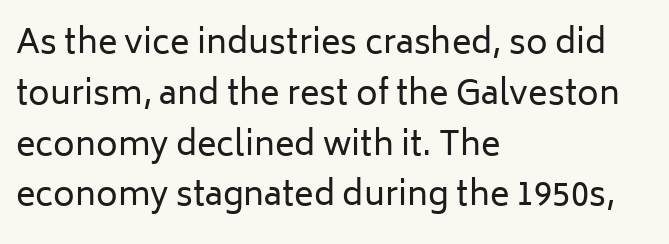
Q: Is the text bold? A: No.
Q: Is the text italic (slanted)? A: No, it is upright.
Q: Is the typeface a serif or a sans-serif typeface? A: Sans-serif.
Q: Is the text underlined? A: No.
Q: How is the paragraph aligned? A: Left-aligned.
Q: Is the spacing between letters normal or unusually wide? A: Normal.
Q: Is the spacing between lines tight, normal or loose? A: Normal.
Q: Width (condensed, normal, or wide)? A: Normal.
Q: Stroke contrast? A: Low.
Q: x-height? A: Medium.
Q: Monospaced? A: No.
